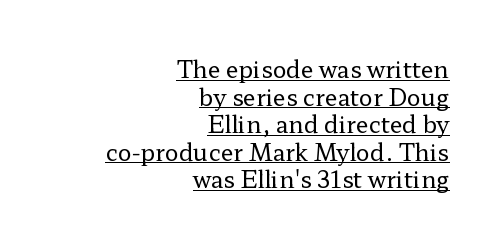
The image shows 23 px text type, upright; set right-aligned, line spacing 1.2x, normal letter spacing, underlined.
